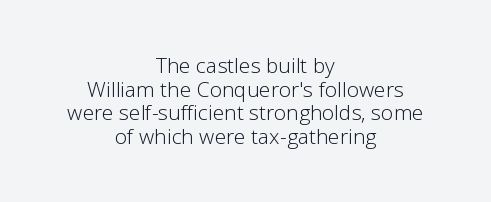
{"italic": "no", "bold": "no", "underline": "no", "align": "center", "line_spacing": "tight", "line_spacing_ratio": 1.13, "letter_spacing": "normal", "letter_spacing_em": 0.0, "glyph_px": 21}
